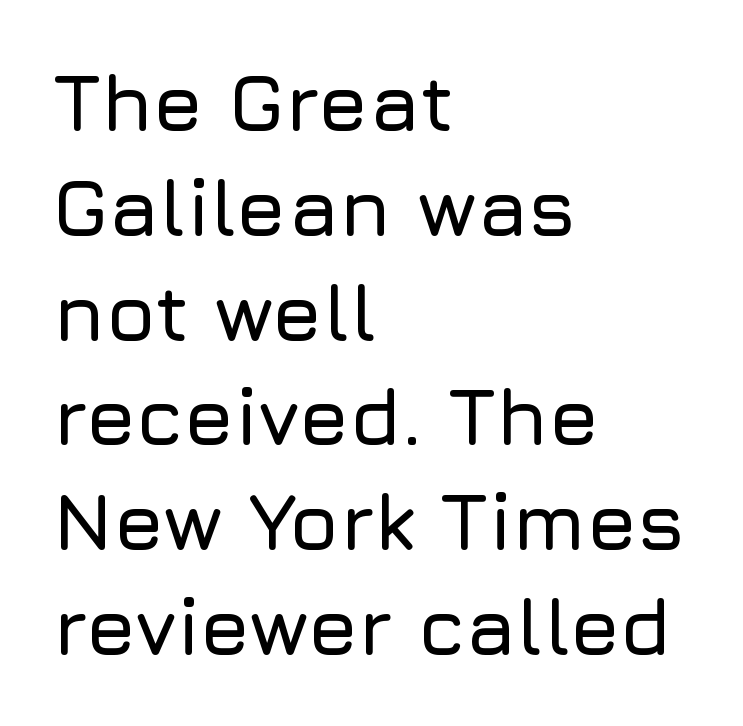
The image shows 80 px sans-serif type, upright; set left-aligned, normal line spacing (1.31x), normal letter spacing, not underlined; low stroke contrast and a medium x-height.
